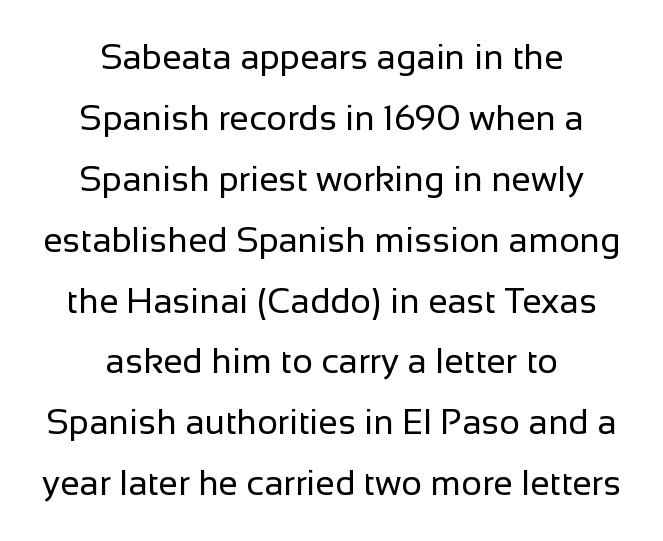
The image shows 35 px regular-weight sans-serif type, upright; set centered, line spacing 1.74x, normal letter spacing, not underlined; low stroke contrast and a medium x-height.
